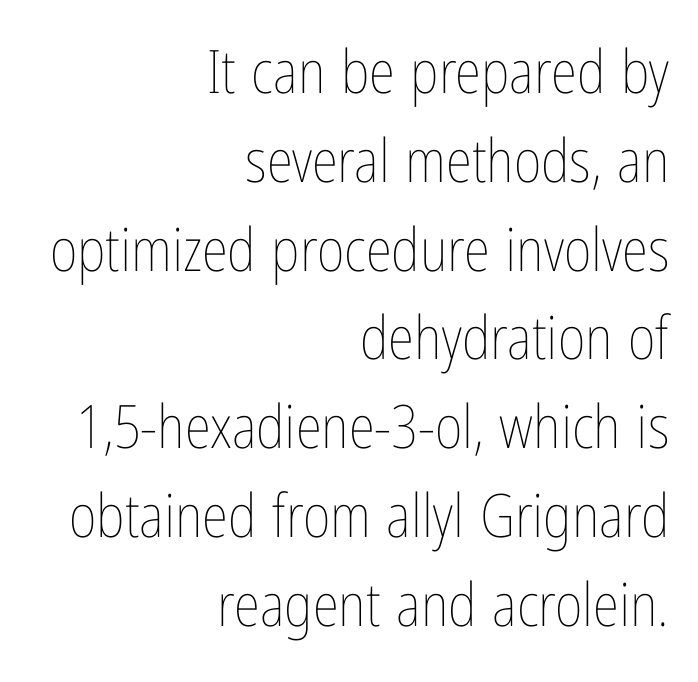
Rows of type keep a routine distance in the vertical direction. The strip under each line holds only bare page. Counters stay open thanks to moderate or lighter strokes. The letters advance in unequal steps, a hallmark of proportional type. Short and long lines alike share a common ending point at right.
